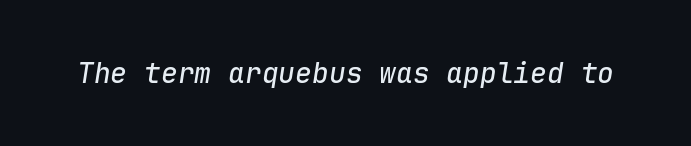
The image shows 28 px text type, italic (leaning right), monospaced; set normal letter spacing, not underlined; low stroke contrast and a medium x-height.
